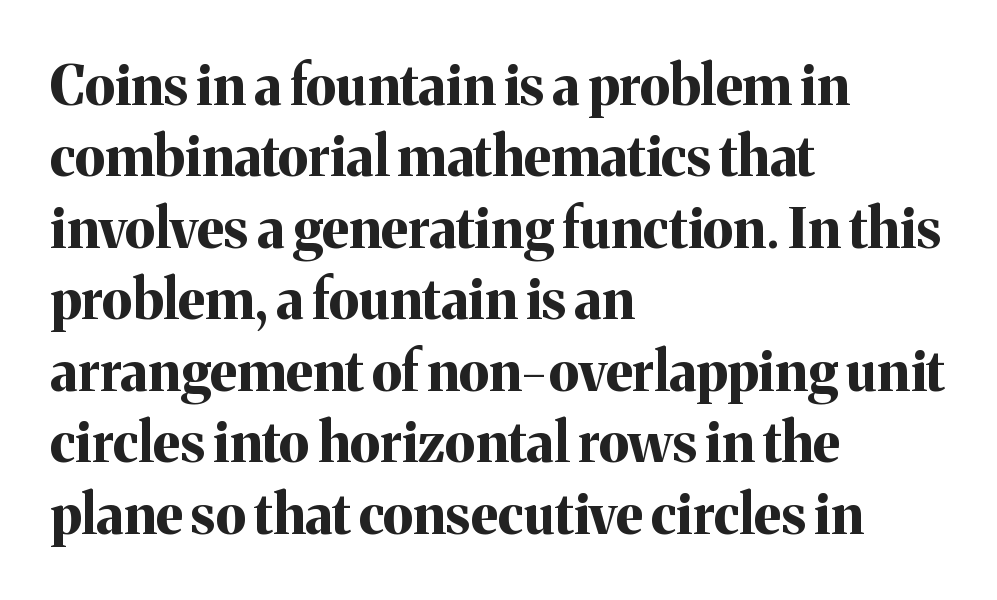
The line-height multiplier appears to be the usual default. Does extra space separate the letters? No, they use regular spacing. Does the weight exceed regular? Yes, all the way to bold. Line starts are locked; line ends wander.
